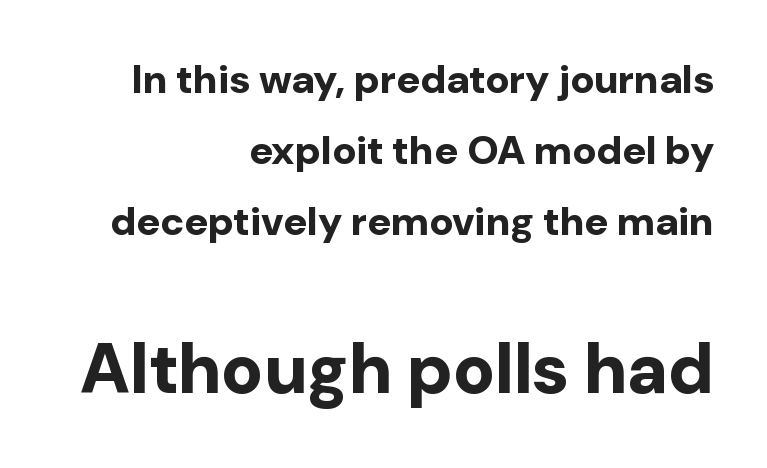
The image shows 70 px bold sans-serif type, upright; set right-aligned, line spacing 1.78x, normal letter spacing, not underlined; the second (bottom) block is 1.75x larger; low stroke contrast and a medium x-height.
